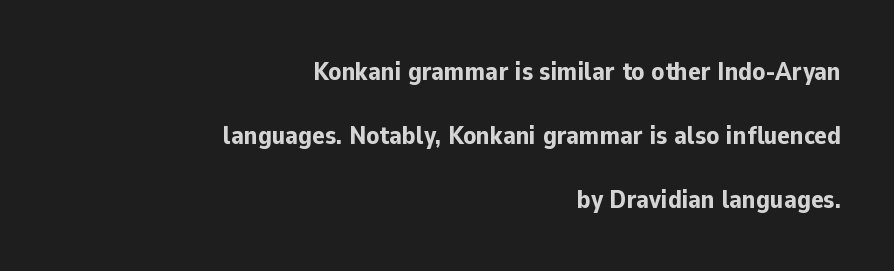
{"italic": "no", "bold": "yes", "underline": "no", "align": "right", "line_spacing": "loose", "line_spacing_ratio": 2.46, "letter_spacing": "normal", "letter_spacing_em": 0.0, "glyph_px": 26}
